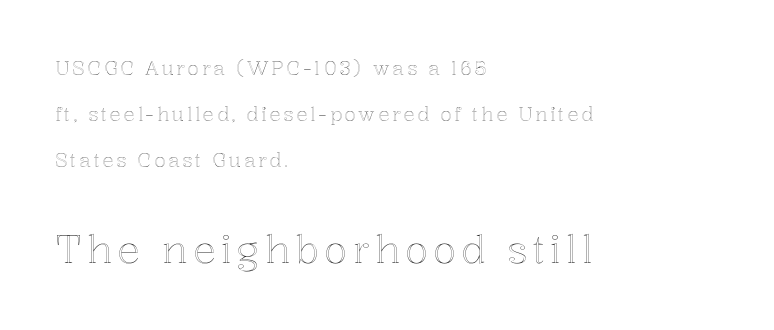
The image shows 38 px text type, upright; set left-aligned, loose line spacing (2.41x), not underlined; the second (bottom) block is 2.0x larger; a medium x-height.
